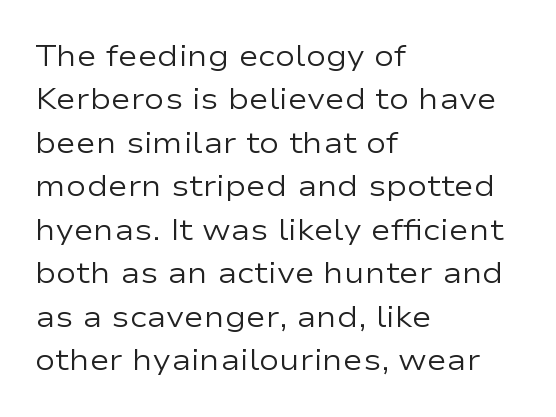
{"serif": "no", "italic": "no", "bold": "no", "weight": "regular", "width": "wide", "stroke_contrast": "low", "x_height": "medium", "monospaced": "no", "underline": "no", "align": "left", "line_spacing": "normal", "line_spacing_ratio": 1.45, "letter_spacing": "normal", "letter_spacing_em": 0.0, "glyph_px": 30}
